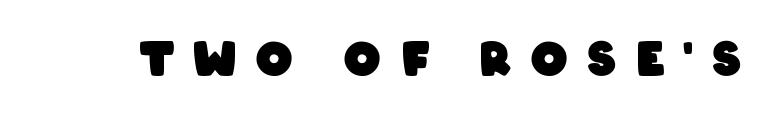
Is the letter spacing exaggerated? Yes — the characters are pushed far apart. The rendering uses natural spacing where letterforms have individual widths. Notice how thick the strokes are: this is what a full bold looks like. Lines of text with bare space underneath.
